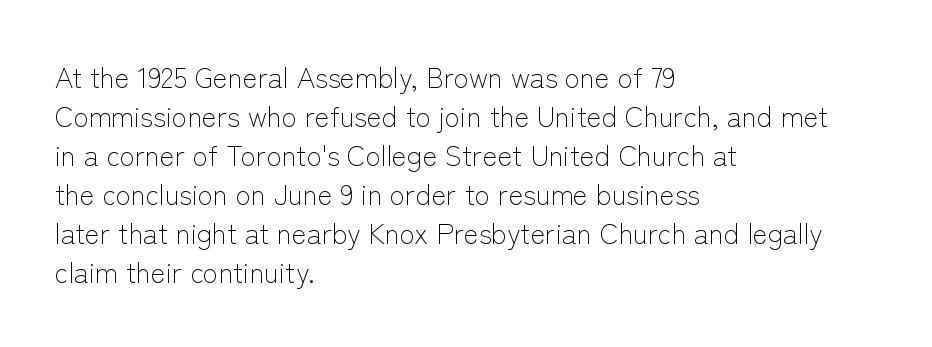
Q: Is the text bold? A: No.
Q: Is the text italic (slanted)? A: No, it is upright.
Q: Is the typeface a serif or a sans-serif typeface? A: Sans-serif.
Q: Is the text underlined? A: No.
Q: How is the paragraph aligned? A: Left-aligned.
Q: Is the spacing between letters normal or unusually wide? A: Normal.
Q: Is the spacing between lines tight, normal or loose? A: Normal.
Q: Width (condensed, normal, or wide)? A: Normal.
Q: Stroke contrast? A: Low.
Q: x-height? A: Medium.
Q: Monospaced? A: No.
